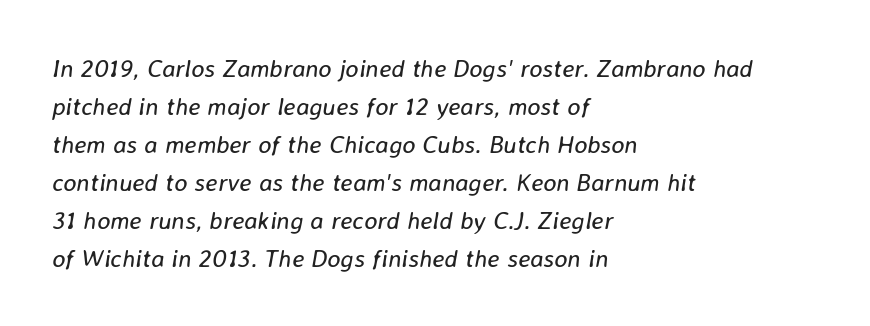
{"italic": "yes", "lean": "right", "slant_degrees": 8, "bold": "no", "underline": "no", "align": "left", "line_spacing": "normal", "line_spacing_ratio": 1.52, "letter_spacing": "normal", "letter_spacing_em": 0.0, "glyph_px": 25}
